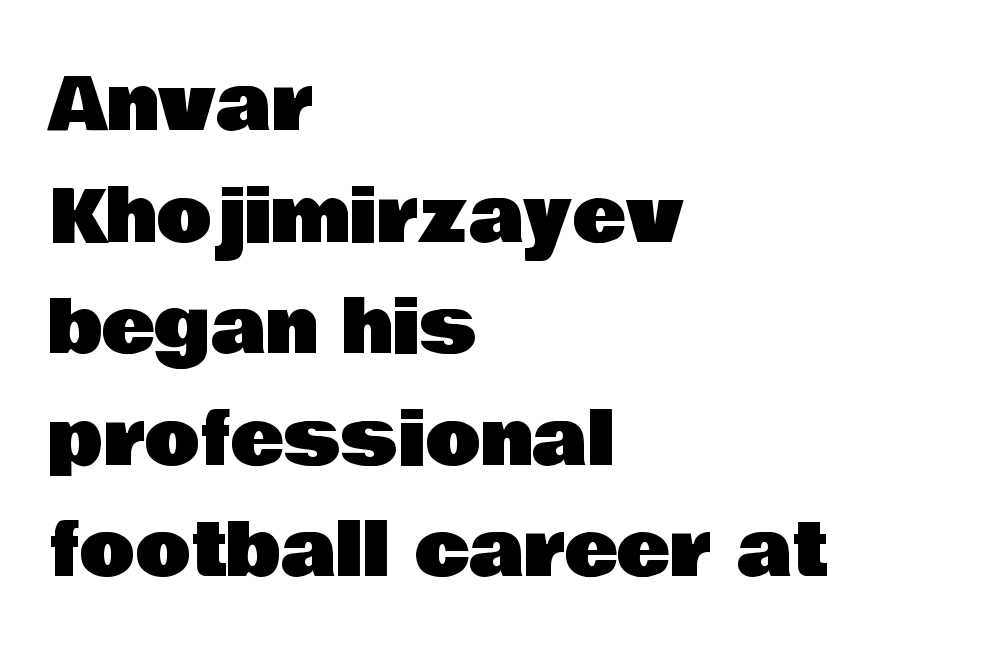
Q: Is the text italic (slanted)? A: No, it is upright.
Q: Is the typeface a serif or a sans-serif typeface? A: Sans-serif.
Q: Is the text underlined? A: No.
Q: How is the paragraph aligned? A: Left-aligned.
Q: Is the spacing between letters normal or unusually wide? A: Normal.
Q: Is the spacing between lines tight, normal or loose? A: Normal.
Q: Width (condensed, normal, or wide)? A: Normal.
Q: Stroke contrast? A: Low.
Q: x-height? A: Large.
Q: Monospaced? A: No.
